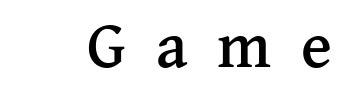
The image shows 65 px serif type, upright; set unusually wide letter spacing (+0.46 em), not underlined; medium stroke contrast and a medium x-height.
